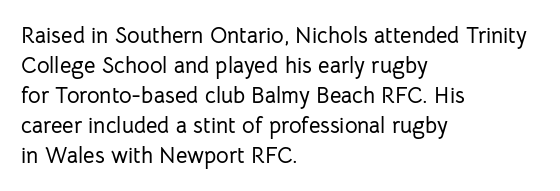
Q: Is the text italic (slanted)? A: No, it is upright.
Q: Is the text underlined? A: No.
Q: How is the paragraph aligned? A: Left-aligned.
Q: Is the spacing between letters normal or unusually wide? A: Normal.
Q: Is the spacing between lines tight, normal or loose? A: Normal.
